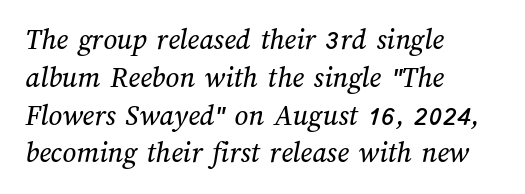
The image shows 30 px text type; set left-aligned, normal line spacing (1.26x), normal letter spacing, not underlined; medium stroke contrast and a medium x-height.
